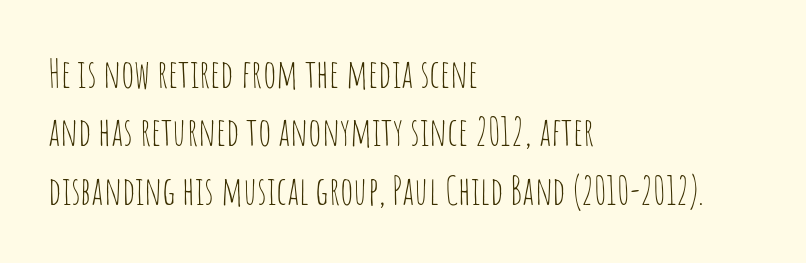
Think standard paragraph weight, or any step lighter than that. Students, observe: this is what conventionally led text looks like. The passage shown is typed in a proportional face where columns would drift. A roman cut, with each character standing at attention.
